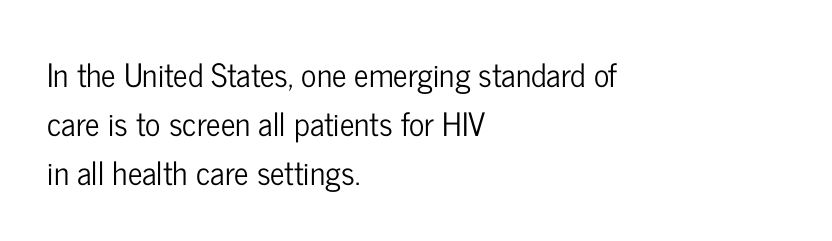
Q: Is the text italic (slanted)? A: No, it is upright.
Q: Is the typeface a serif or a sans-serif typeface? A: Sans-serif.
Q: Is the text underlined? A: No.
Q: How is the paragraph aligned? A: Left-aligned.
Q: Is the spacing between letters normal or unusually wide? A: Normal.
Q: Is the spacing between lines tight, normal or loose? A: Normal.
Q: Width (condensed, normal, or wide)? A: Condensed.
Q: Stroke contrast? A: Low.
Q: x-height? A: Medium.
Q: Monospaced? A: No.
